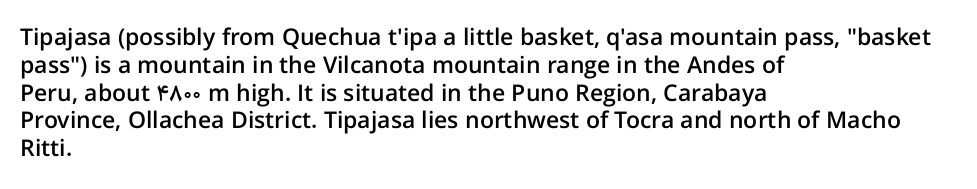
The letters stand straight up with perfectly vertical stems. Standard letterfit; no display-style spreading of the glyphs. Leftover space on each line is placed entirely after the last word. Look at the stroke-to-counter ratio: somewhat heavy, a semibold. Beneath every word, the page is bare.
